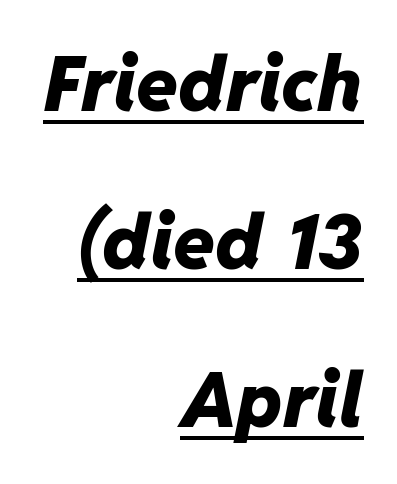
The image shows 76 px heavy type, italic (leaning right); set right-aligned, loose line spacing (2.08x), normal letter spacing, underlined; low stroke contrast and a medium x-height.
